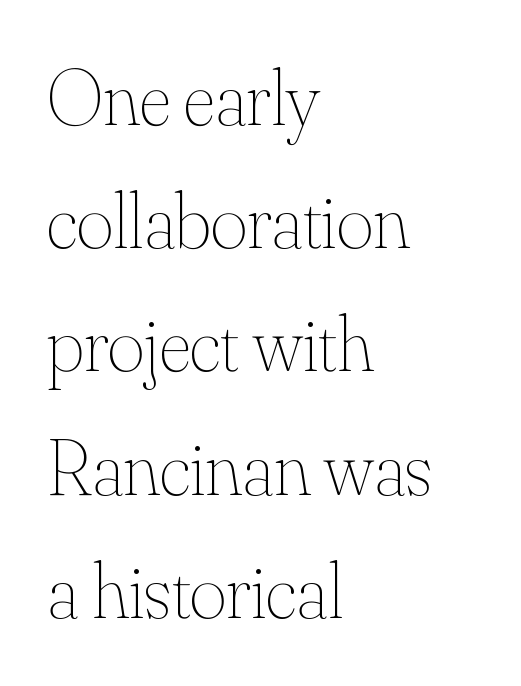
Q: Is the text bold? A: No.
Q: Is the text italic (slanted)? A: No, it is upright.
Q: Is the text underlined? A: No.
Q: How is the paragraph aligned? A: Left-aligned.
Q: Is the spacing between letters normal or unusually wide? A: Normal.
Q: Is the spacing between lines tight, normal or loose? A: Normal.
Q: Width (condensed, normal, or wide)? A: Normal.
Q: Stroke contrast? A: Medium.
Q: x-height? A: Small.
Q: Monospaced? A: No.
